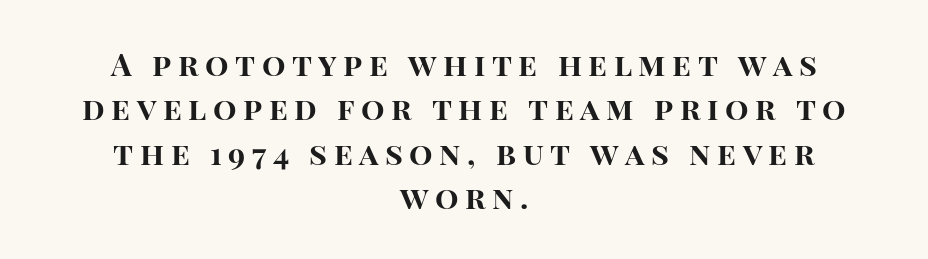
The image shows 31 px bold sans-serif type, upright; set centered, normal line spacing (1.43x), unusually wide letter spacing (+0.21 em), not underlined; high stroke contrast and a large x-height.
